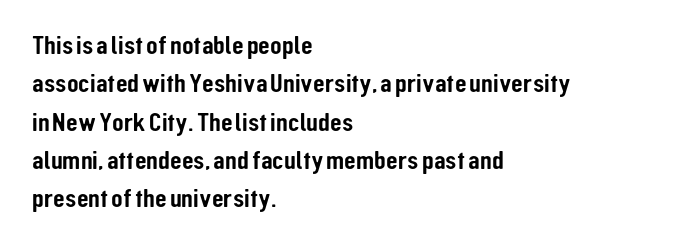
Q: Is the text italic (slanted)? A: No, it is upright.
Q: Is the text underlined? A: No.
Q: How is the paragraph aligned? A: Left-aligned.
Q: Is the spacing between letters normal or unusually wide? A: Normal.
Q: Is the spacing between lines tight, normal or loose? A: Normal.
